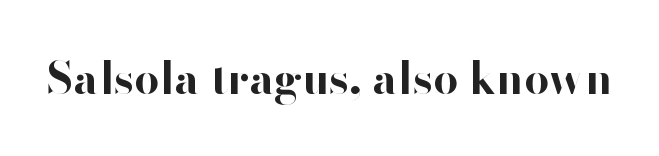
The image shows 44 px bold sans-serif type, upright; set normal letter spacing, not underlined; high stroke contrast and a small x-height.
